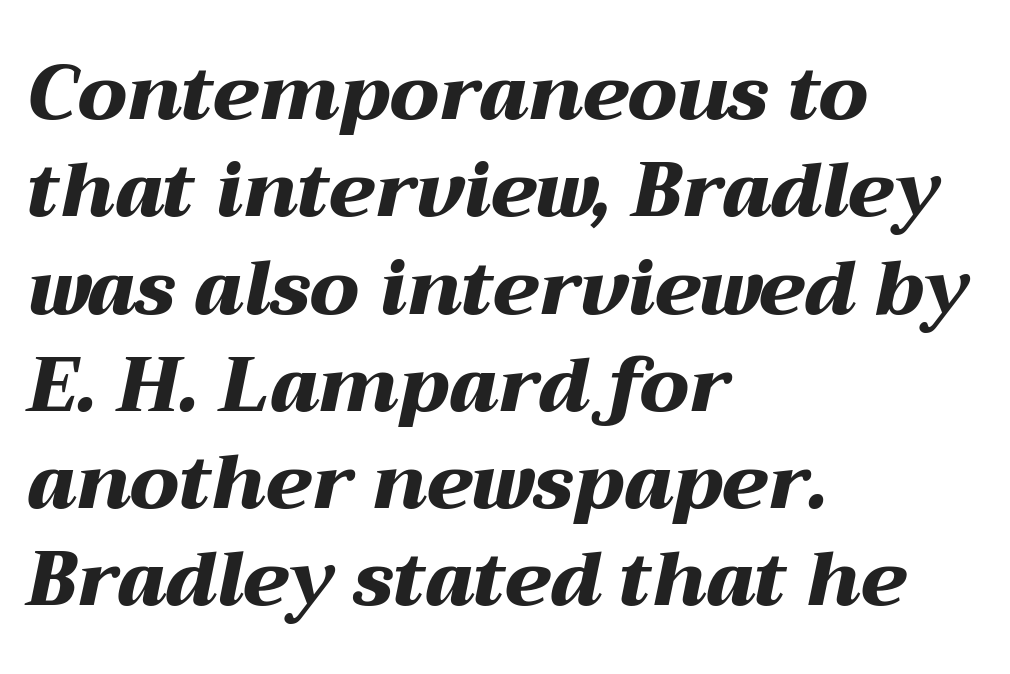
Q: Is the text bold? A: Yes.
Q: Is the text italic (slanted)? A: Yes, it leans right by about 12 degrees.
Q: Is the text underlined? A: No.
Q: How is the paragraph aligned? A: Left-aligned.
Q: Is the spacing between letters normal or unusually wide? A: Normal.
Q: Is the spacing between lines tight, normal or loose? A: Normal.
Q: Width (condensed, normal, or wide)? A: Wide.
Q: Stroke contrast? A: Medium.
Q: x-height? A: Medium.
Q: Monospaced? A: No.
